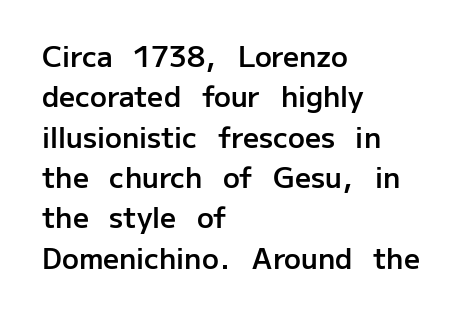
Q: Is the text bold? A: Semi-bold.
Q: Is the text italic (slanted)? A: No, it is upright.
Q: Is the typeface a serif or a sans-serif typeface? A: Sans-serif.
Q: Is the text underlined? A: No.
Q: How is the paragraph aligned? A: Left-aligned.
Q: Is the spacing between letters normal or unusually wide? A: Normal.
Q: Is the spacing between lines tight, normal or loose? A: Normal.
Q: Width (condensed, normal, or wide)? A: Normal.
Q: Stroke contrast? A: Low.
Q: x-height? A: Medium.
Q: Monospaced? A: No.
